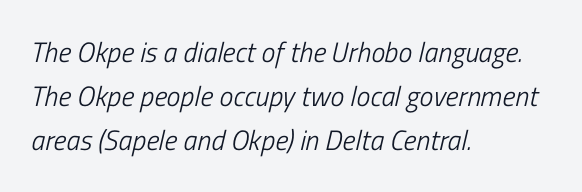
The passage shown stacks its lines at a standard gap. A clean baseline with only descenders dipping below it. Caption: face not bold, strokes unweighted. The passage shown leans; its letterforms are oblique. You could not count columns in this text — the font is proportionally spaced. These lines are set flush left with a ragged right edge.
